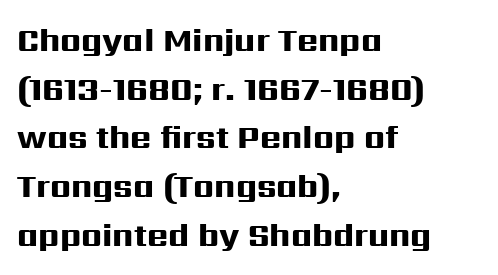
Q: Is the text bold? A: Yes.
Q: Is the text italic (slanted)? A: No, it is upright.
Q: Is the typeface a serif or a sans-serif typeface? A: Sans-serif.
Q: Is the text underlined? A: No.
Q: How is the paragraph aligned? A: Left-aligned.
Q: Is the spacing between letters normal or unusually wide? A: Normal.
Q: Is the spacing between lines tight, normal or loose? A: Normal.
Q: Width (condensed, normal, or wide)? A: Wide.
Q: Stroke contrast? A: High.
Q: x-height? A: Medium.
Q: Monospaced? A: No.
